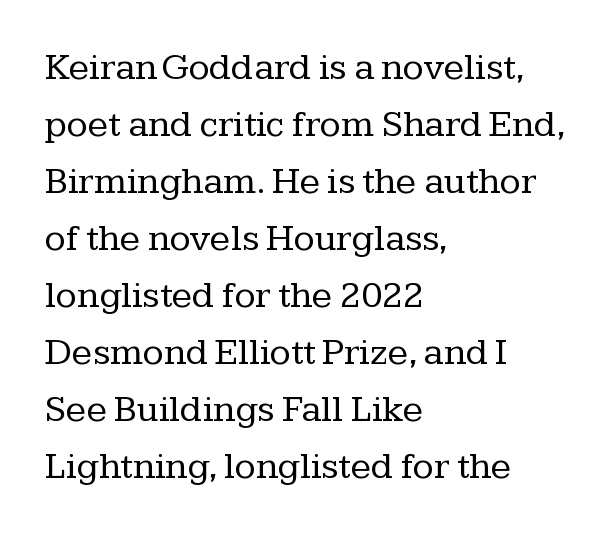
{"serif": "yes", "italic": "no", "bold": "no", "weight": "regular", "width": "normal", "stroke_contrast": "low", "x_height": "medium", "monospaced": "no", "underline": "no", "align": "left", "line_spacing": "normal", "line_spacing_ratio": 1.5, "letter_spacing": "normal", "letter_spacing_em": 0.0, "glyph_px": 38}
